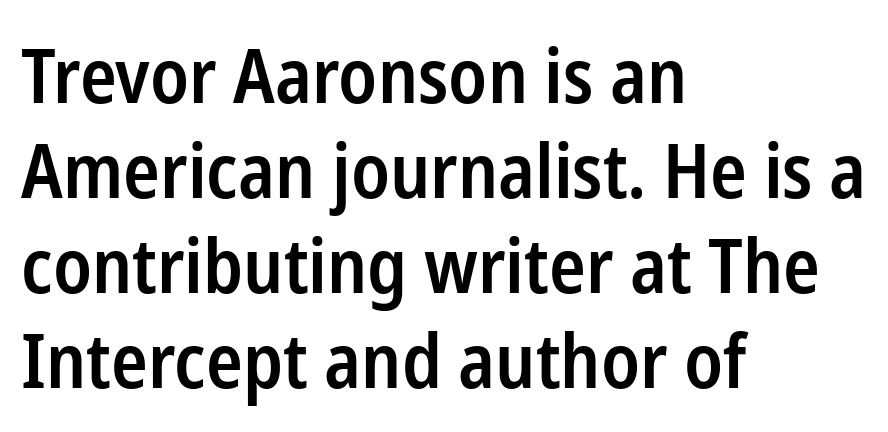
The image shows 76 px semibold, condensed sans-serif type, upright; set left-aligned, normal line spacing (1.25x), normal letter spacing, not underlined; low stroke contrast and a medium x-height.
